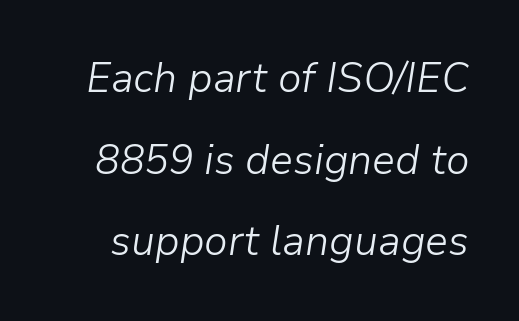
Each letter keeps its own natural width here, so spacing adapts to shape. The letters look calm and open, with moderate or lighter stems. Is the letter spacing exaggerated? No — it looks like the ordinary default. Anything drawn beneath the words? Only blank space.
